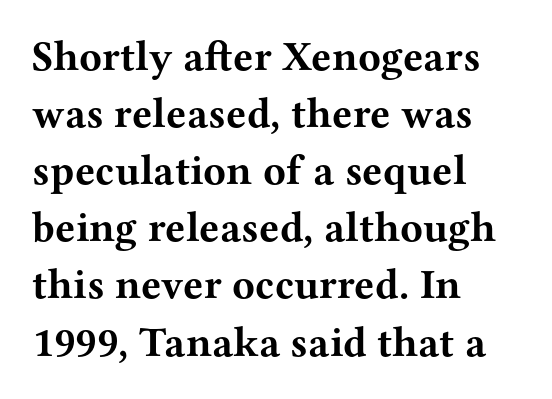
This is heavy type, rendered in bold. Vertical strokes here are truly vertical. The horizontal fit of the characters is conventional and even. Summary of vertical rhythm: regular, with standard interline spacing.
